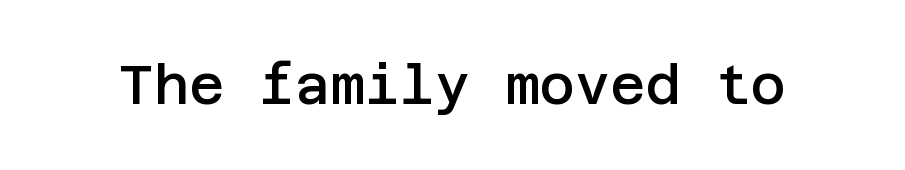
The image shows 54 px semibold sans-serif type, upright; set normal letter spacing, not underlined; low stroke contrast and a large x-height.
